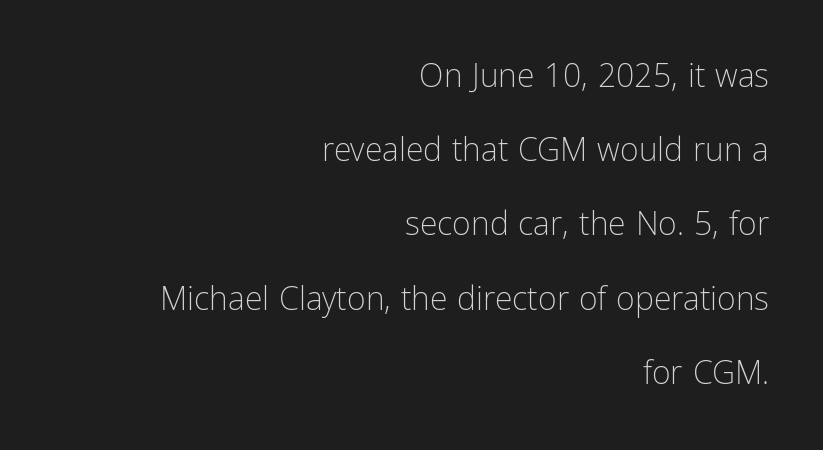
Q: Is the text bold? A: No.
Q: Is the text italic (slanted)? A: No, it is upright.
Q: Is the typeface a serif or a sans-serif typeface? A: Sans-serif.
Q: Is the text underlined? A: No.
Q: How is the paragraph aligned? A: Right-aligned.
Q: Is the spacing between letters normal or unusually wide? A: Normal.
Q: Is the spacing between lines tight, normal or loose? A: Loose.
Q: Width (condensed, normal, or wide)? A: Condensed.
Q: Stroke contrast? A: Low.
Q: x-height? A: Medium.
Q: Monospaced? A: No.
